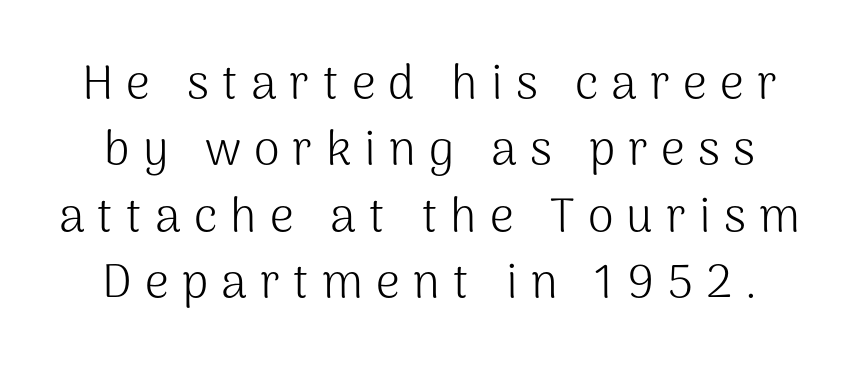
{"serif": "no", "italic": "no", "bold": "no", "weight": "light", "width": "normal", "stroke_contrast": "medium", "x_height": "medium", "monospaced": "no", "underline": "no", "line_spacing": "normal", "line_spacing_ratio": 1.41, "letter_spacing": "wide", "letter_spacing_em": 0.28, "glyph_px": 47}
